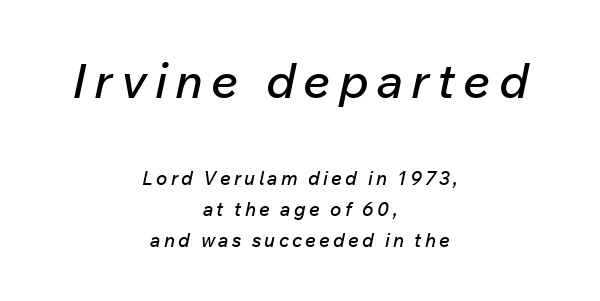
The image shows 48 px text type, italic (leaning right); set centered, normal line spacing (1.62x), not underlined; the first (top) block is 2.53x larger; low stroke contrast and a medium x-height.
